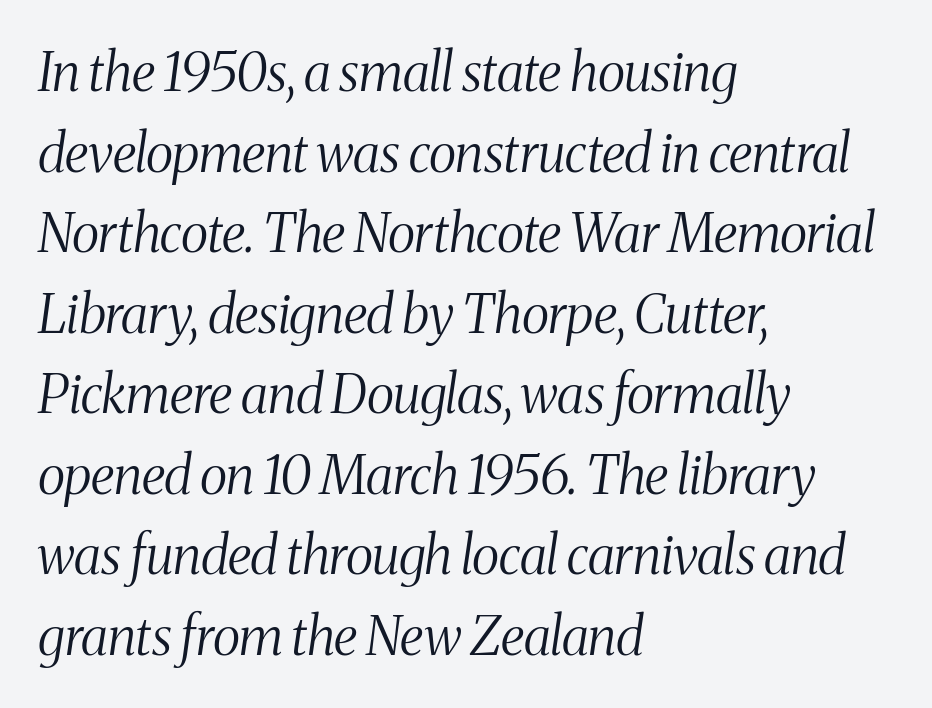
{"serif": "yes", "italic": "yes", "lean": "right", "slant_degrees": 8, "bold": "no", "weight": "light", "width": "condensed", "stroke_contrast": "medium", "x_height": "medium", "monospaced": "no", "underline": "no", "align": "left", "line_spacing": "normal", "line_spacing_ratio": 1.52, "letter_spacing": "normal", "letter_spacing_em": 0.0, "glyph_px": 53}
